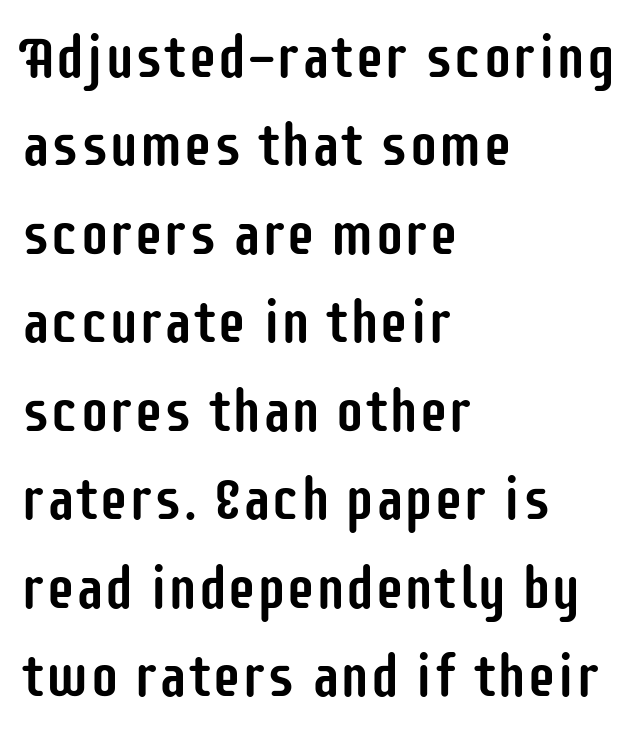
{"serif": "no", "italic": "no", "width": "condensed", "stroke_contrast": "low", "x_height": "large", "monospaced": "no", "underline": "no", "align": "left", "line_spacing": "normal", "line_spacing_ratio": 1.5, "letter_spacing": "normal", "letter_spacing_em": 0.0, "glyph_px": 59}
